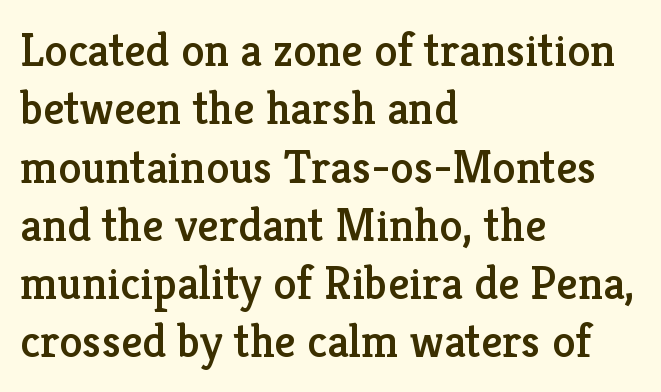
The baseline area is clear. The horizontal fit of the characters is conventional and even. Posture: vertical. Varying glyph widths throughout — classic text-font behaviour. One-word summary of the alignment: left.
